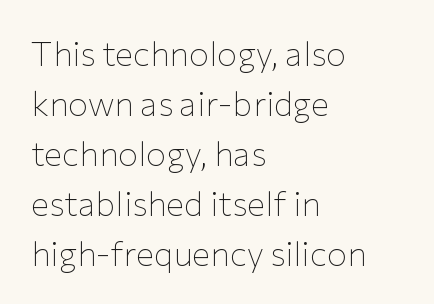
The image shows 34 px thin sans-serif type, upright; set left-aligned, normal line spacing (1.47x), normal letter spacing, not underlined; low stroke contrast and a medium x-height.
